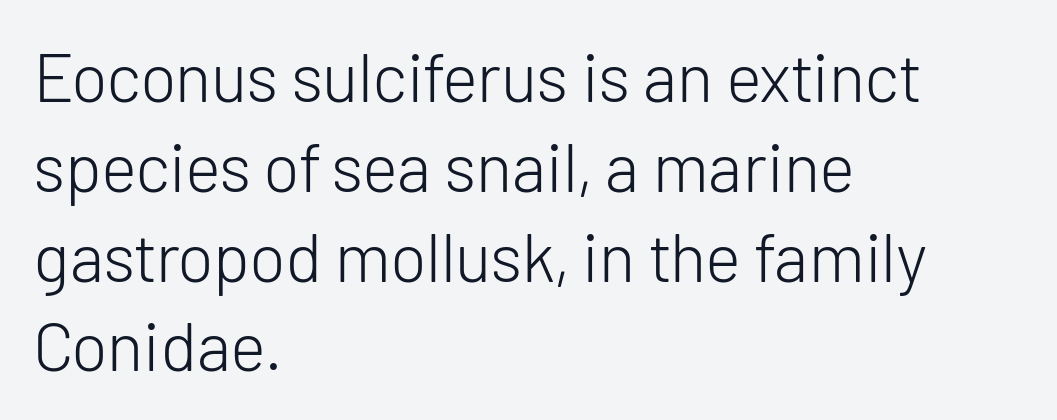
Q: Is the text bold? A: No.
Q: Is the text italic (slanted)? A: No, it is upright.
Q: Is the typeface a serif or a sans-serif typeface? A: Sans-serif.
Q: Is the text underlined? A: No.
Q: How is the paragraph aligned? A: Left-aligned.
Q: Is the spacing between letters normal or unusually wide? A: Normal.
Q: Is the spacing between lines tight, normal or loose? A: Normal.
Q: Width (condensed, normal, or wide)? A: Normal.
Q: Stroke contrast? A: Low.
Q: x-height? A: Medium.
Q: Monospaced? A: No.
